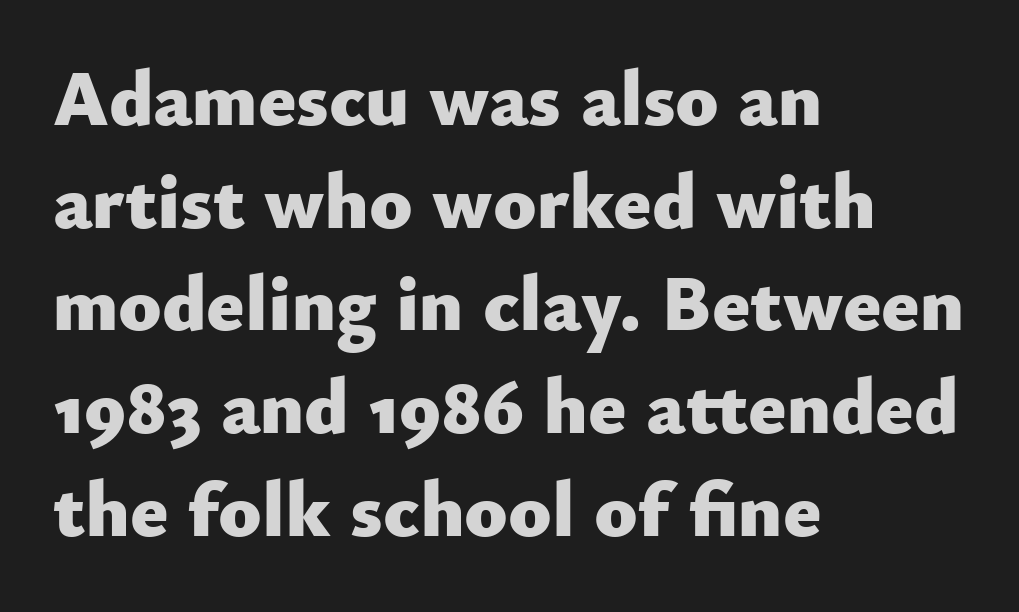
Nobody drew a line under any word here. Left-aligned paragraph, ragged on the right. A full-strength bold gives these letters their thick strokes. This sample uses an upright cut, with every glyph sitting square on the baseline. No feet cap the strokes, marking this as sans-serif type.
